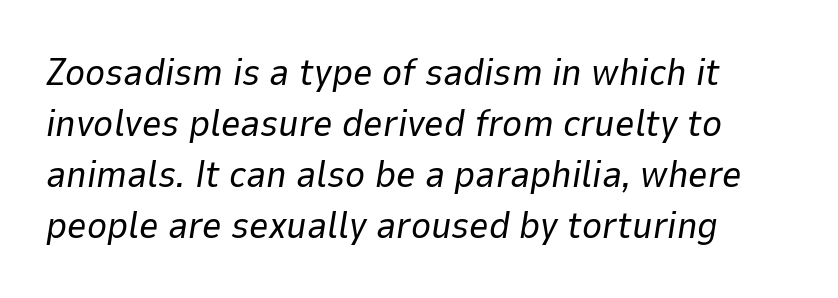
The glyphs look as if they've been sheared to an angle. You could not count columns in this text — the font is proportionally spaced. Stems and bowls with no extra thickness — not bold. Each row of text sits above clean, open space. The designer left line spacing at the default.
